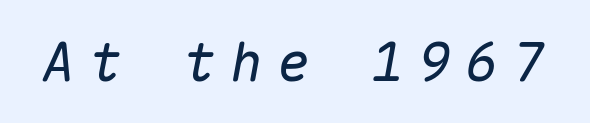
The strip under each line holds only bare page. Monospaced: the letters line up in strict vertical columns. Rendered with sloped, italic letterforms. What stands out about the letter spacing? Its width — letters are far apart.
